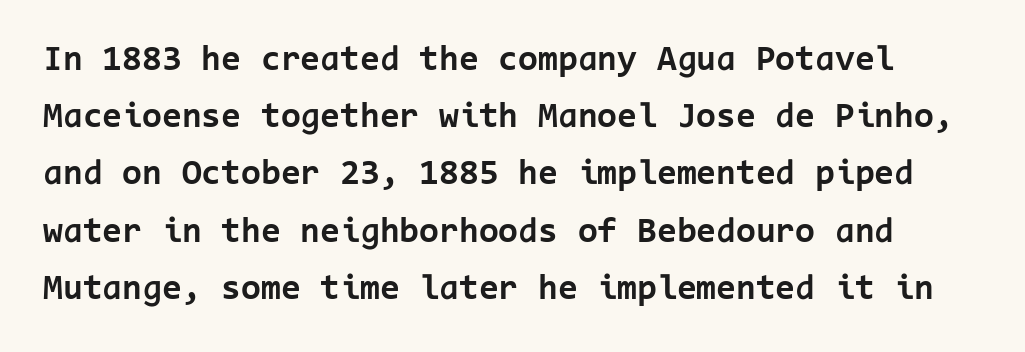
Q: Is the text bold? A: Yes.
Q: Is the text italic (slanted)? A: No, it is upright.
Q: Is the typeface a serif or a sans-serif typeface? A: Sans-serif.
Q: Is the text underlined? A: No.
Q: Is the spacing between letters normal or unusually wide? A: Normal.
Q: Is the spacing between lines tight, normal or loose? A: Normal.
Q: Width (condensed, normal, or wide)? A: Normal.
Q: Stroke contrast? A: Low.
Q: x-height? A: Medium.
Q: Monospaced? A: Yes.
